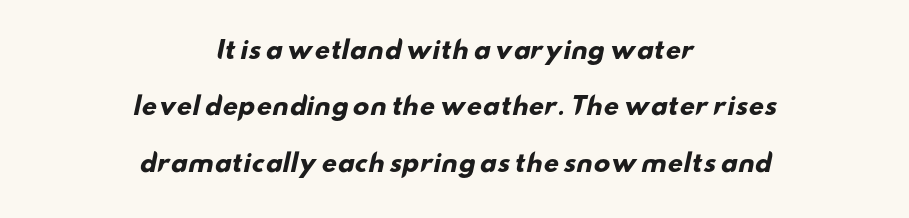
The image shows 24 px bold type; set centered, loose line spacing (2.35x), normal letter spacing, not underlined.
